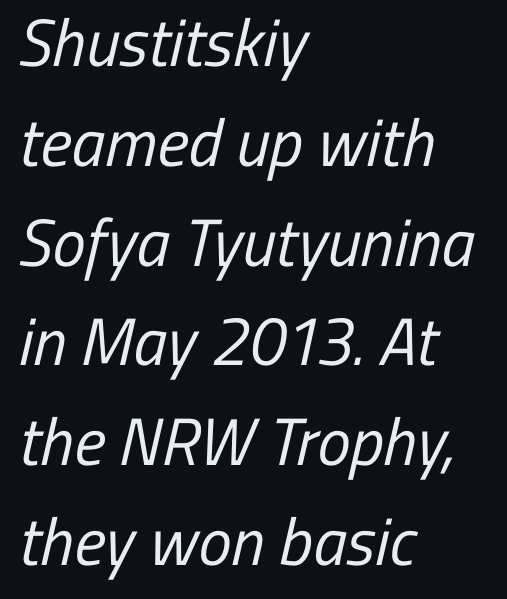
{"serif": "no", "bold": "no", "weight": "regular", "width": "condensed", "stroke_contrast": "low", "x_height": "medium", "monospaced": "no", "underline": "no", "align": "left", "line_spacing": "normal", "line_spacing_ratio": 1.49, "letter_spacing": "normal", "letter_spacing_em": 0.0, "glyph_px": 67}
